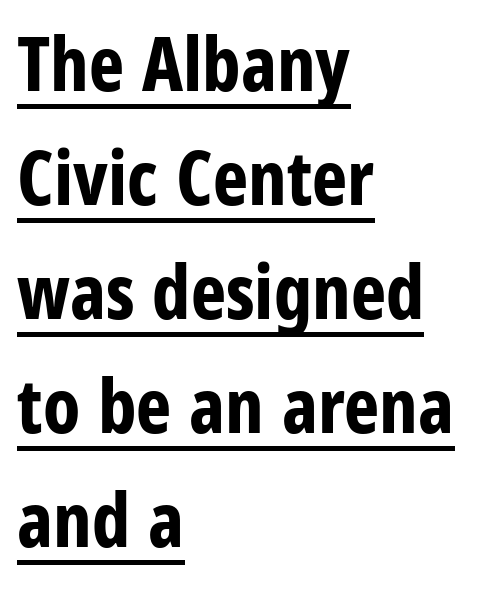
Does the type have serifs? No, each stem ends abruptly. Note the varied advance widths — an 'i' is clearly narrower than an 'm'. Compared with typical body copy, the letter spacing here is the same. Vertical spacing — default. The glyphs have the mass of a bold cut. The passage shown is underscored from start to finish.
